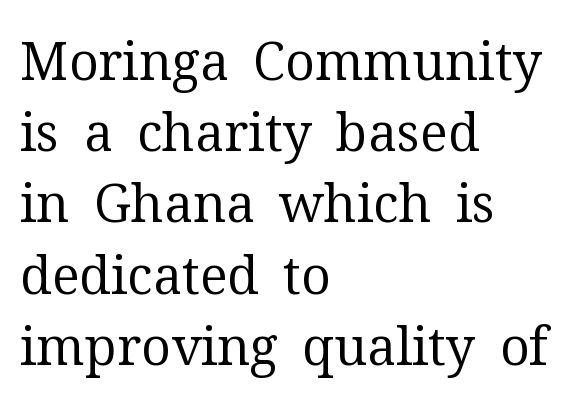
{"serif": "yes", "italic": "no", "bold": "no", "weight": "regular", "width": "normal", "stroke_contrast": "medium", "x_height": "medium", "monospaced": "no", "underline": "no", "align": "left", "line_spacing": "normal", "line_spacing_ratio": 1.37, "letter_spacing": "normal", "letter_spacing_em": 0.0, "glyph_px": 52}
